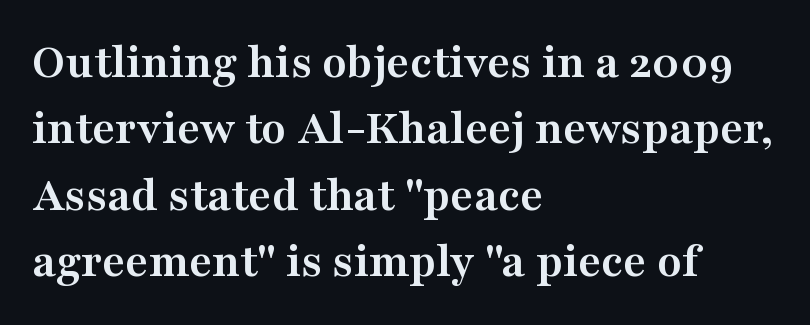
The image shows 50 px semibold, wide serif type, upright; set left-aligned, normal line spacing (1.33x), normal letter spacing, not underlined; medium stroke contrast and a medium x-height.
